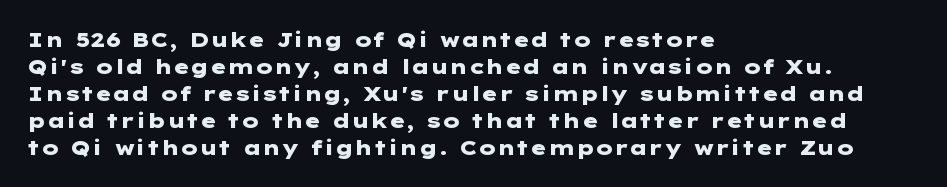
{"italic": "no", "bold": "yes", "underline": "no", "align": "left", "line_spacing": "normal", "line_spacing_ratio": 1.35, "letter_spacing": "normal", "letter_spacing_em": 0.0, "glyph_px": 20}
